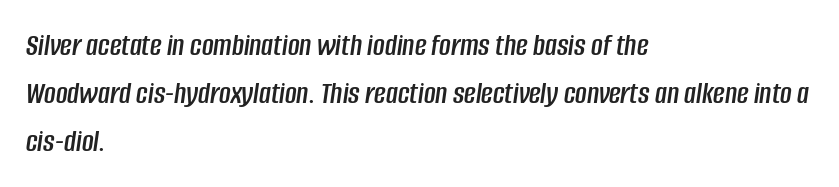
Q: Is the text italic (slanted)? A: Yes, it leans right by about 8 degrees.
Q: Is the text underlined? A: No.
Q: How is the paragraph aligned? A: Left-aligned.
Q: Is the spacing between letters normal or unusually wide? A: Normal.
Q: Is the spacing between lines tight, normal or loose? A: Normal.
Q: Width (condensed, normal, or wide)? A: Condensed.
Q: Stroke contrast? A: Low.
Q: x-height? A: Large.
Q: Monospaced? A: No.
